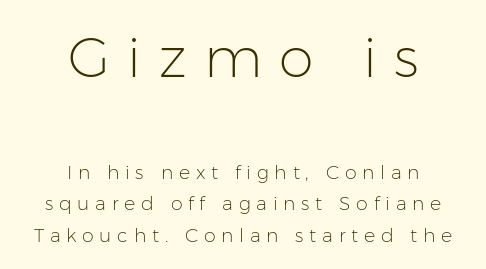
Caption: face not bold, strokes unweighted. Normally led — the rows are evenly, conventionally spaced. Every stem runs plumb, perpendicular to the baseline. This rendering features lettering with no underline.
